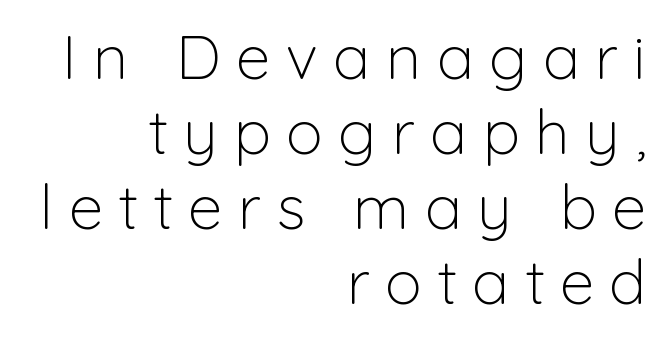
Just letters on the line, the space beneath them empty. To sum up the face: it is a sans, with no serifs. The paragraph shown leans on its right margin. There is plenty of visible air inserted between adjacent glyphs.
